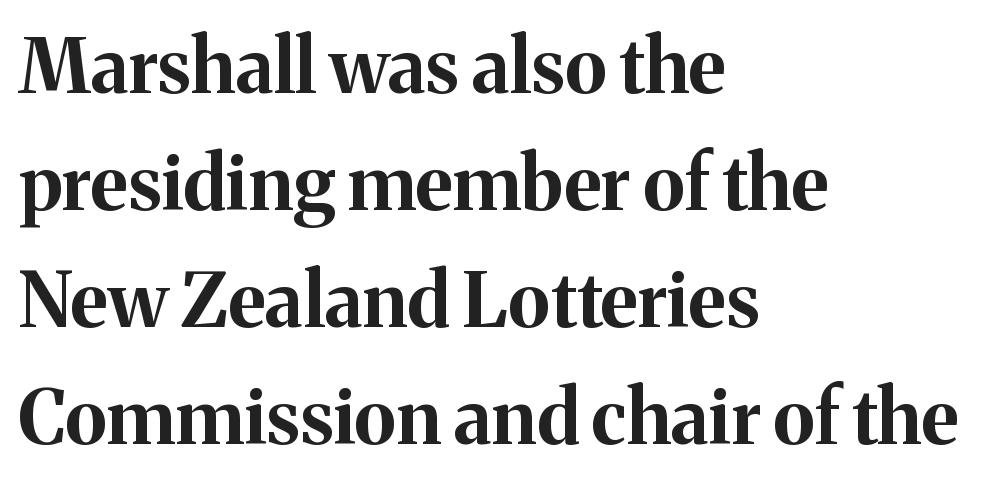
If you drew a ruler down the left edge, every line would touch it. To sum up the face: it has serifs. The face used here is proportionally spaced, like ordinary book or web type. Observe the ordinary spacing: letters are neighbours, not strangers.
